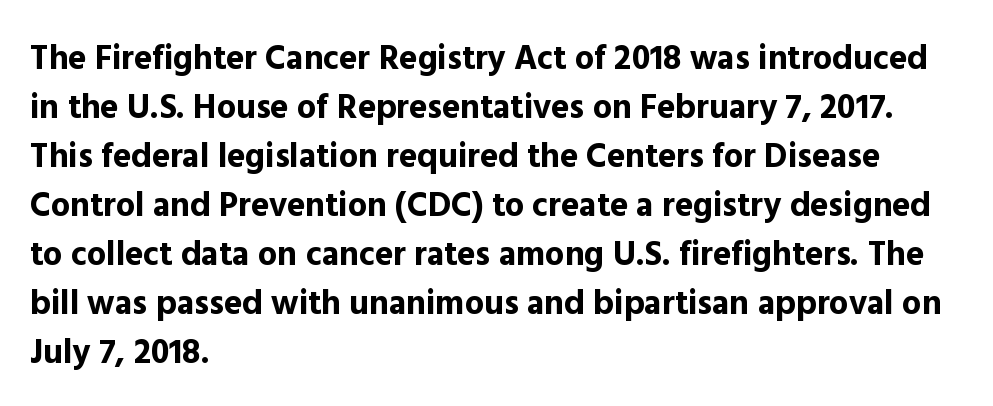
The image shows 34 px bold sans-serif type, upright; set left-aligned, normal line spacing (1.44x), normal letter spacing, not underlined; a medium x-height.
